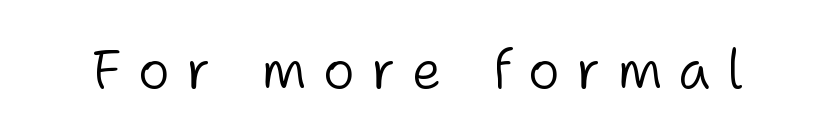
{"serif": "no", "italic": "no", "bold": "no", "weight": "light", "width": "normal", "stroke_contrast": "low", "x_height": "medium", "monospaced": "no", "underline": "no", "letter_spacing": "wide", "letter_spacing_em": 0.3, "glyph_px": 54}
